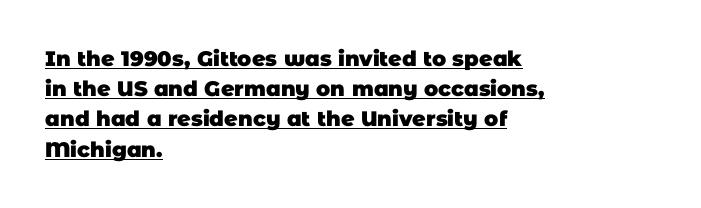
The image shows 21 px bold type; set left-aligned, normal line spacing (1.44x), normal letter spacing, underlined.
